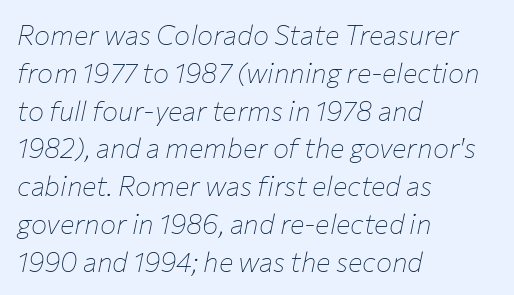
Ink coverage per letter is moderate at most. Does the lettering tilt? It does — this is italic. Has an underline been added? It has not. Each word holds together tightly as a unit, with standard inter-letter gaps.
